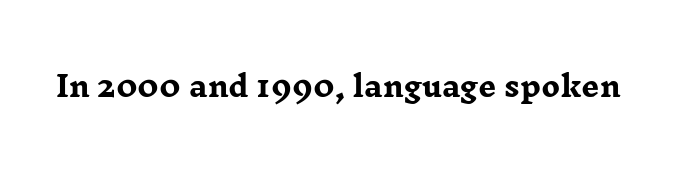
Q: Is the text bold? A: Yes.
Q: Is the text italic (slanted)? A: No, it is upright.
Q: Is the typeface a serif or a sans-serif typeface? A: Serif.
Q: Is the text underlined? A: No.
Q: Is the spacing between letters normal or unusually wide? A: Normal.
Q: Width (condensed, normal, or wide)? A: Wide.
Q: Stroke contrast? A: Low.
Q: x-height? A: Medium.
Q: Monospaced? A: No.
